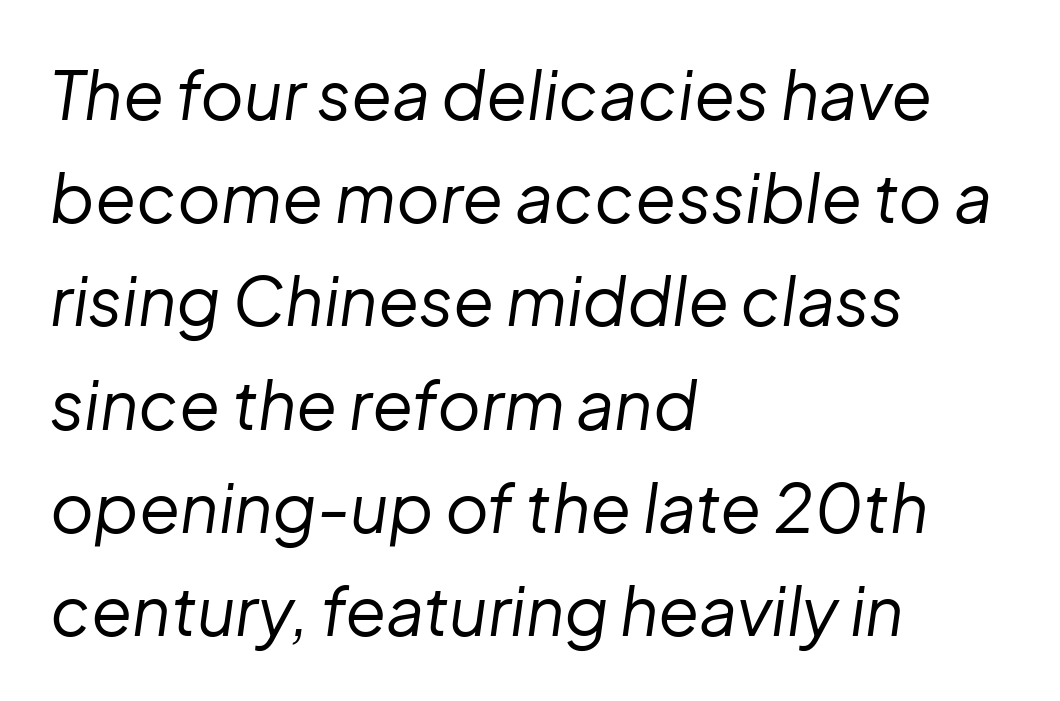
The image shows 67 px regular-weight type, italic (leaning right); set left-aligned, normal line spacing (1.54x), normal letter spacing, not underlined; low stroke contrast and a medium x-height.
